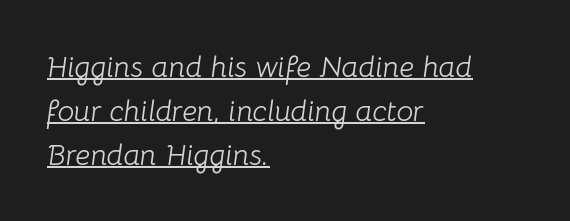
The image shows 30 px light type, italic (leaning right); set left-aligned, normal line spacing (1.46x), normal letter spacing, underlined; low stroke contrast and a medium x-height.
